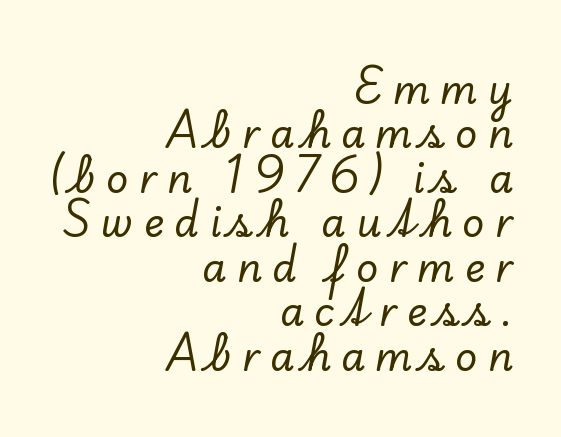
Q: Is the text italic (slanted)? A: Yes.
Q: Is the typeface a serif or a sans-serif typeface? A: Serif.
Q: Is the text underlined? A: No.
Q: How is the paragraph aligned? A: Right-aligned.
Q: Is the spacing between letters normal or unusually wide? A: Unusually wide.
Q: Is the spacing between lines tight, normal or loose? A: Tight.
Q: Width (condensed, normal, or wide)? A: Normal.
Q: Stroke contrast? A: Low.
Q: x-height? A: Small.
Q: Monospaced? A: No.
